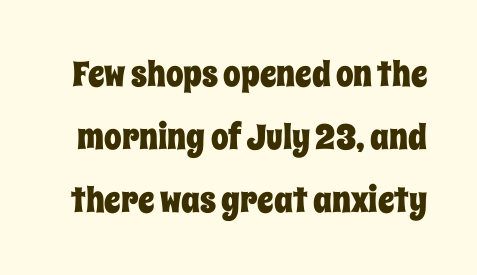
Q: Is the text italic (slanted)? A: No, it is upright.
Q: Is the text underlined? A: No.
Q: Is the spacing between letters normal or unusually wide? A: Normal.
Q: Width (condensed, normal, or wide)? A: Condensed.
Q: Stroke contrast? A: Low.
Q: x-height? A: Large.
Q: Monospaced? A: No.
